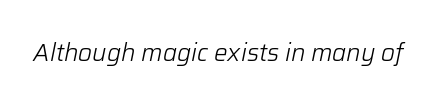
The image shows 24 px text type, italic (leaning right); set normal letter spacing, not underlined.
